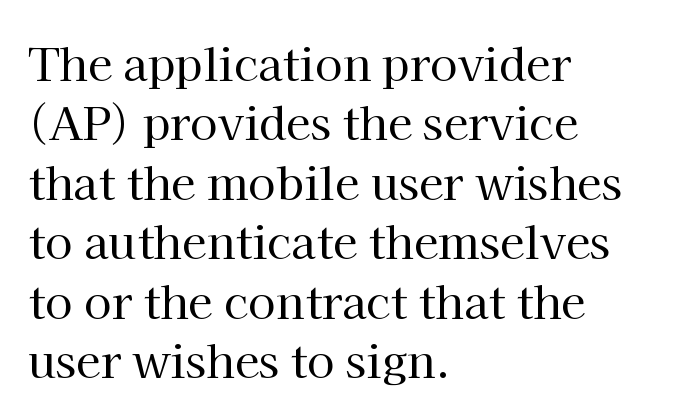
{"serif": "yes", "italic": "no", "bold": "no", "weight": "regular", "width": "normal", "stroke_contrast": "high", "x_height": "medium", "monospaced": "no", "underline": "no", "align": "left", "line_spacing": "normal", "line_spacing_ratio": 1.32, "letter_spacing": "normal", "letter_spacing_em": 0.0, "glyph_px": 45}
